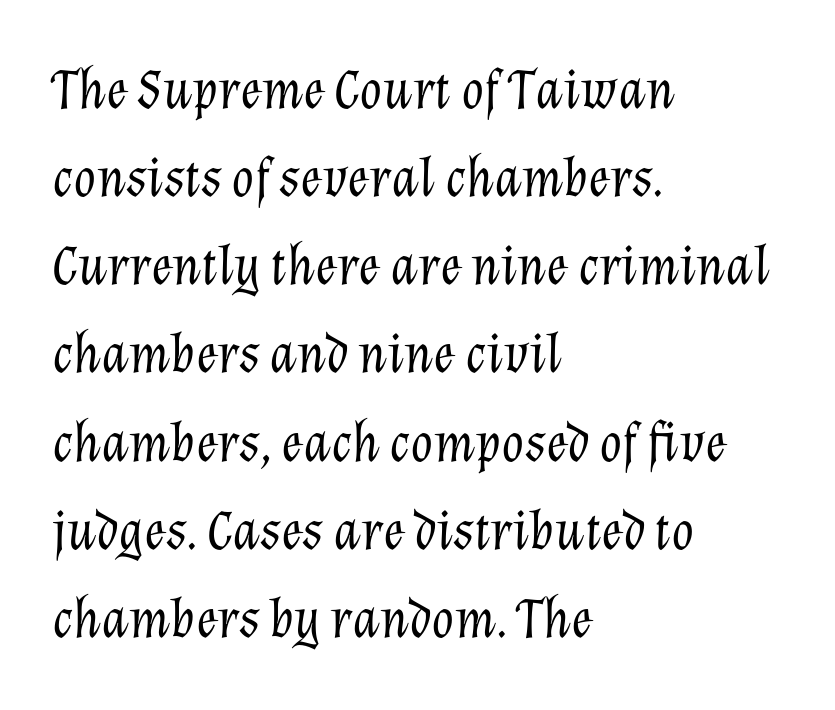
The passage shown is not bold in any degree. Leading: standard. Compared with ordinary roman type, these characters are visibly tilted. The rendering uses natural spacing where letterforms have individual widths. Beneath every word, the page is bare. Is the letter spacing exaggerated? No — it looks like the ordinary default.
